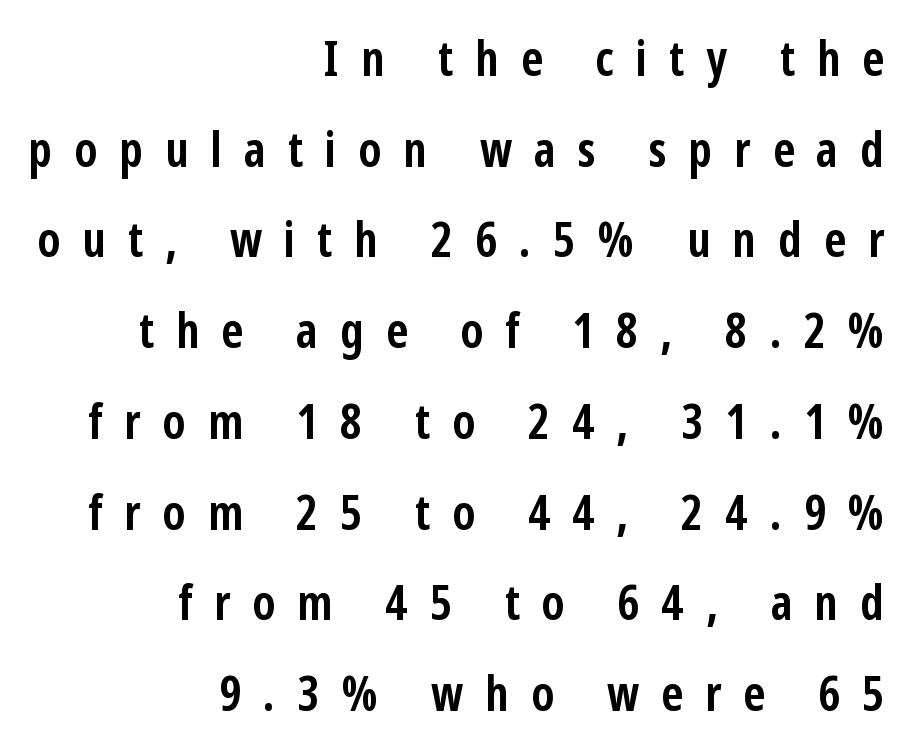
The image shows 48 px semibold, condensed sans-serif type, upright; set right-aligned, line spacing 1.89x, unusually wide letter spacing (+0.46 em), not underlined; low stroke contrast and a medium x-height.
